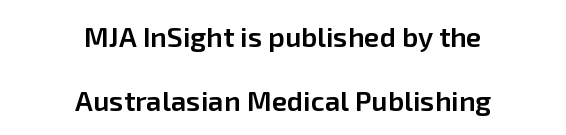
{"serif": "no", "italic": "no", "bold": "semi", "weight": "semibold", "width": "normal", "stroke_contrast": "low", "x_height": "medium", "monospaced": "no", "underline": "no", "align": "center", "line_spacing": "loose", "line_spacing_ratio": 2.27, "letter_spacing": "normal", "letter_spacing_em": 0.0, "glyph_px": 28}
